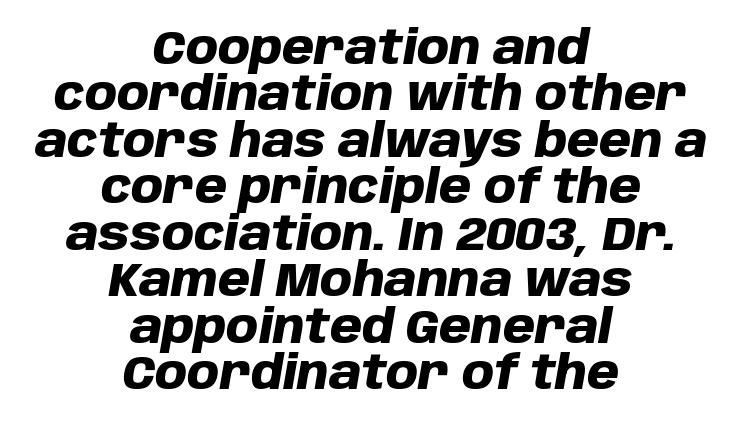
Q: Is the text bold? A: Yes.
Q: Is the text italic (slanted)? A: Yes, it leans right by about 10 degrees.
Q: Is the text underlined? A: No.
Q: How is the paragraph aligned? A: Centered.
Q: Is the spacing between letters normal or unusually wide? A: Normal.
Q: Is the spacing between lines tight, normal or loose? A: Tight.
Q: Width (condensed, normal, or wide)? A: Normal.
Q: Stroke contrast? A: Low.
Q: x-height? A: Large.
Q: Monospaced? A: No.
